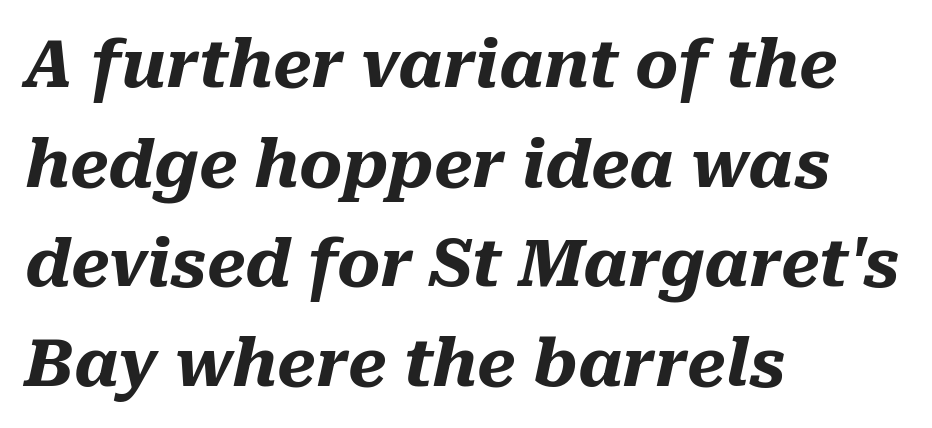
The image shows 66 px heavy type, italic (leaning right); set left-aligned, normal line spacing (1.51x), normal letter spacing, not underlined; medium stroke contrast and a medium x-height.
